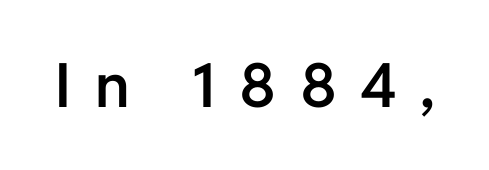
{"serif": "no", "italic": "no", "bold": "semi", "weight": "semibold", "width": "normal", "stroke_contrast": "low", "x_height": "medium", "monospaced": "no", "underline": "no", "letter_spacing": "wide", "letter_spacing_em": 0.38, "glyph_px": 61}
